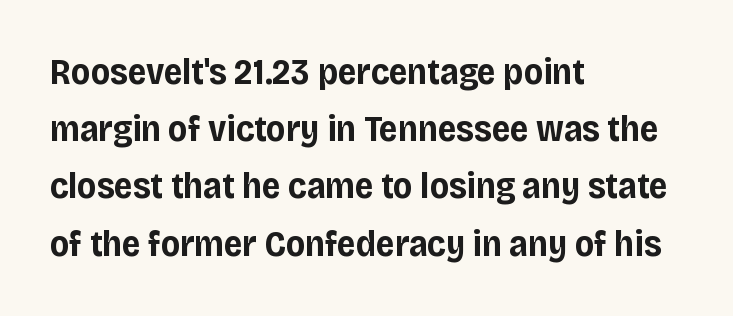
The image shows 36 px bold sans-serif type, upright; set left-aligned, normal line spacing (1.59x), normal letter spacing, not underlined; low stroke contrast and a large x-height.
